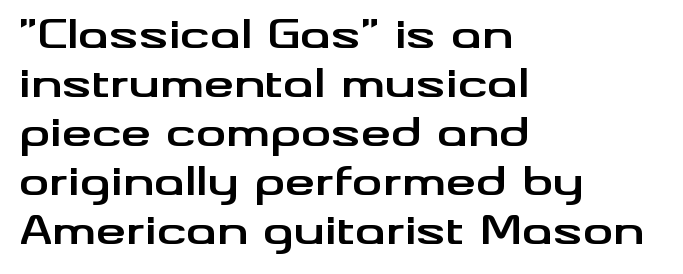
{"serif": "no", "italic": "no", "bold": "yes", "weight": "bold", "width": "wide", "stroke_contrast": "medium", "x_height": "small", "monospaced": "no", "underline": "no", "align": "left", "line_spacing": "normal", "line_spacing_ratio": 1.29, "letter_spacing": "normal", "letter_spacing_em": 0.0, "glyph_px": 38}
